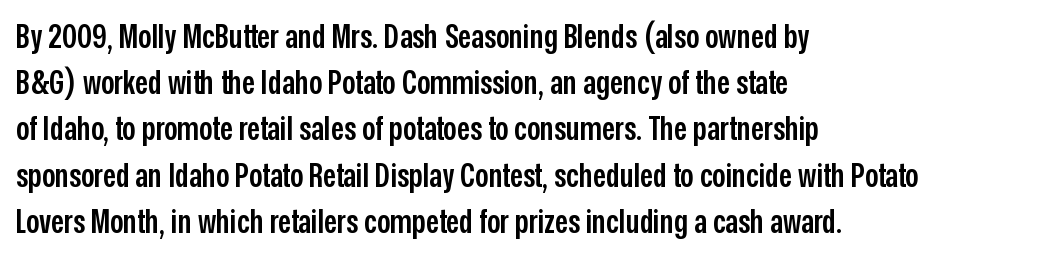
The image shows 33 px semibold, condensed sans-serif type, upright; set left-aligned, normal line spacing (1.4x), normal letter spacing, not underlined; low stroke contrast and a medium x-height.
